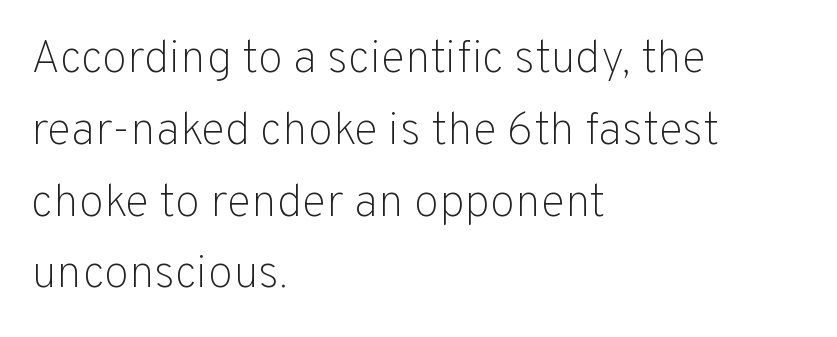
This sample has the flowing, uneven cadence of proportional lettering. Ascenders rise straight up at ninety degrees. The type is set solid horizontally, with unmodified tracking. Classification — sans serif. Does the copy run flush right? No — it runs flush left. Successive baselines arrive at the customary interval.
